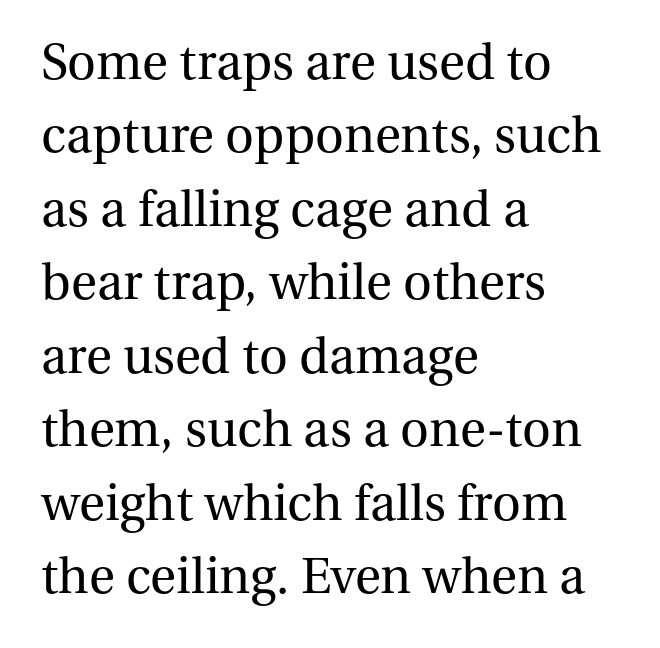
{"serif": "yes", "italic": "no", "bold": "no", "weight": "regular", "width": "normal", "stroke_contrast": "medium", "x_height": "medium", "monospaced": "no", "underline": "no", "align": "left", "line_spacing": "normal", "line_spacing_ratio": 1.47, "letter_spacing": "normal", "letter_spacing_em": 0.0, "glyph_px": 50}
